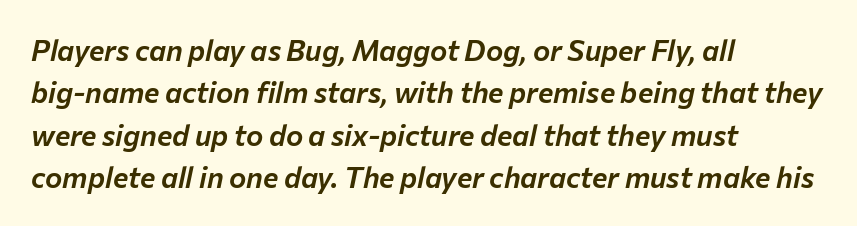
Q: Is the text italic (slanted)? A: Yes, it leans right by about 12 degrees.
Q: Is the text underlined? A: No.
Q: How is the paragraph aligned? A: Left-aligned.
Q: Is the spacing between letters normal or unusually wide? A: Normal.
Q: Is the spacing between lines tight, normal or loose? A: Normal.
Q: Width (condensed, normal, or wide)? A: Normal.
Q: Stroke contrast? A: Low.
Q: x-height? A: Medium.
Q: Monospaced? A: No.
